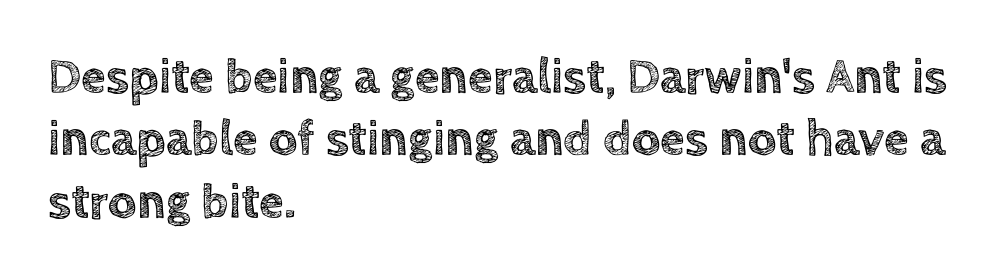
{"italic": "no", "width": "normal", "x_height": "large", "monospaced": "no", "underline": "no", "align": "left", "line_spacing": "normal", "line_spacing_ratio": 1.25, "letter_spacing": "normal", "letter_spacing_em": 0.0, "glyph_px": 50}
